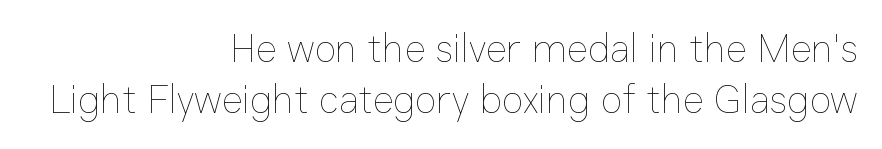
Students, note that the glyphs here touch the page at normal intervals. The strokes carry an ordinary text weight at most. Regarding leading, the lines here are spaced in the standard way. Looks like regular typesetting: each glyph gets only the width it needs. Line endings align vertically; line beginnings do not. The glyphs are unaccompanied by any horizontal stroke below them.
